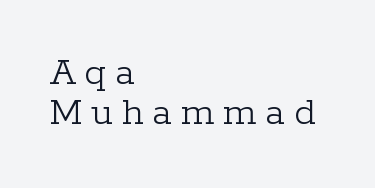
{"serif": "yes", "italic": "no", "bold": "no", "weight": "light", "width": "normal", "stroke_contrast": "low", "x_height": "medium", "monospaced": "no", "underline": "no", "align": "left", "line_spacing": "tight", "line_spacing_ratio": 0.96, "letter_spacing": "wide", "letter_spacing_em": 0.21, "glyph_px": 42}
